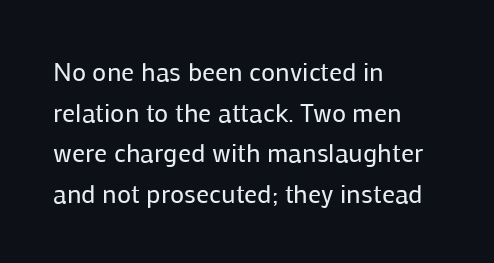
Q: Is the text bold? A: No.
Q: Is the text italic (slanted)? A: No, it is upright.
Q: Is the text underlined? A: No.
Q: How is the paragraph aligned? A: Left-aligned.
Q: Is the spacing between letters normal or unusually wide? A: Normal.
Q: Is the spacing between lines tight, normal or loose? A: Normal.
